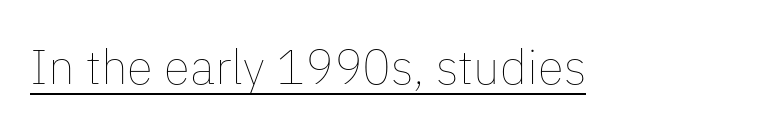
The image shows 48 px thin type, upright; set normal letter spacing, underlined; low stroke contrast and a medium x-height.
